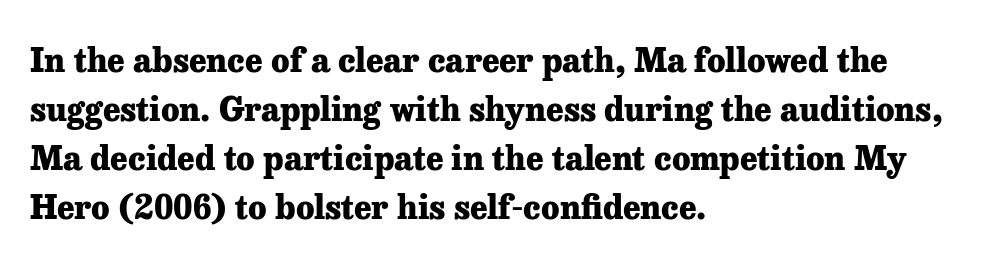
{"serif": "yes", "italic": "no", "bold": "yes", "weight": "heavy", "width": "normal", "stroke_contrast": "low", "x_height": "medium", "monospaced": "no", "underline": "no", "align": "left", "line_spacing": "normal", "line_spacing_ratio": 1.48, "letter_spacing": "normal", "letter_spacing_em": 0.0, "glyph_px": 33}
